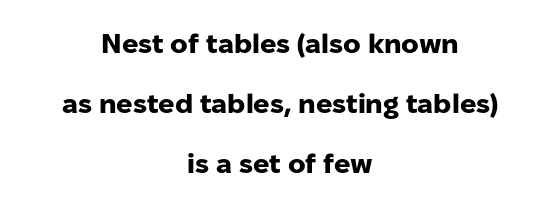
Q: Is the text bold? A: Yes.
Q: Is the text italic (slanted)? A: No, it is upright.
Q: Is the text underlined? A: No.
Q: How is the paragraph aligned? A: Centered.
Q: Is the spacing between letters normal or unusually wide? A: Normal.
Q: Is the spacing between lines tight, normal or loose? A: Loose.
